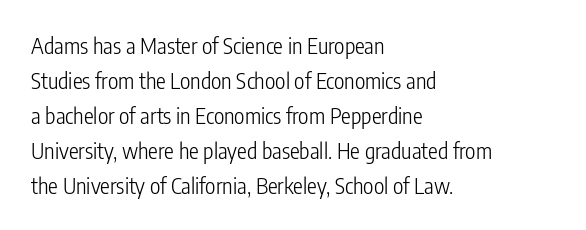
Every stem runs plumb, perpendicular to the baseline. Ink coverage per letter is moderate at most. Does extra space separate the letters? No, they use regular spacing. Line starts are locked; line ends wander. If you measured baseline to baseline, you'd find a middling distance.
